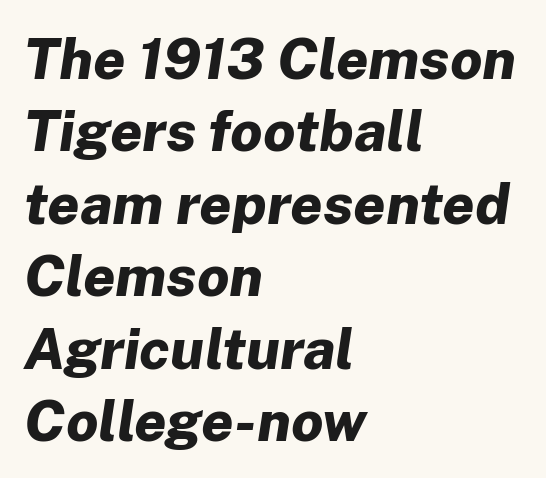
{"italic": "yes", "lean": "right", "slant_degrees": 8, "bold": "yes", "weight": "bold", "width": "normal", "stroke_contrast": "low", "x_height": "medium", "monospaced": "no", "underline": "no", "align": "left", "line_spacing": "normal", "line_spacing_ratio": 1.27, "letter_spacing": "normal", "letter_spacing_em": 0.0, "glyph_px": 57}
